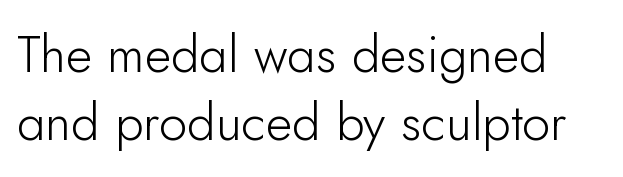
Q: Is the text bold? A: No.
Q: Is the text italic (slanted)? A: No, it is upright.
Q: Is the typeface a serif or a sans-serif typeface? A: Sans-serif.
Q: Is the text underlined? A: No.
Q: Is the spacing between letters normal or unusually wide? A: Normal.
Q: Is the spacing between lines tight, normal or loose? A: Normal.
Q: Width (condensed, normal, or wide)? A: Normal.
Q: Stroke contrast? A: Low.
Q: x-height? A: Small.
Q: Monospaced? A: No.
